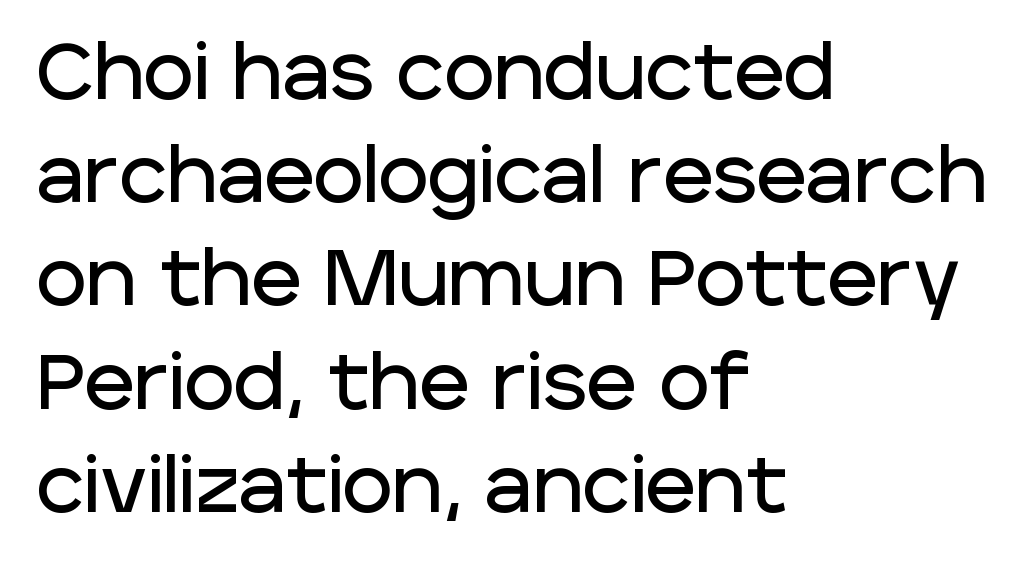
{"serif": "no", "italic": "no", "width": "normal", "stroke_contrast": "low", "x_height": "large", "monospaced": "no", "underline": "no", "align": "left", "line_spacing": "normal", "line_spacing_ratio": 1.34, "letter_spacing": "normal", "letter_spacing_em": 0.0, "glyph_px": 77}
